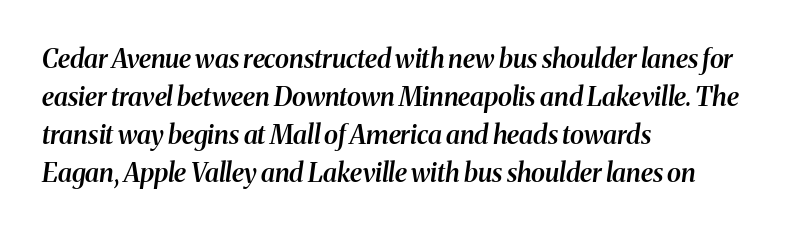
{"italic": "yes", "lean": "right", "slant_degrees": 8, "bold": "semi", "underline": "no", "align": "left", "line_spacing": "normal", "line_spacing_ratio": 1.46, "letter_spacing": "normal", "letter_spacing_em": 0.0, "glyph_px": 26}
